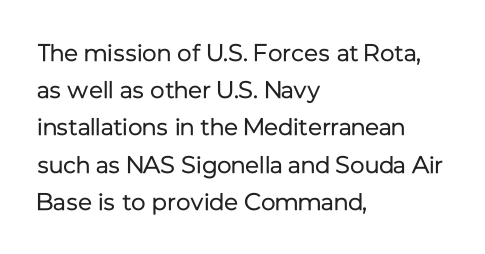
{"italic": "no", "bold": "no", "underline": "no", "align": "left", "line_spacing": "normal", "line_spacing_ratio": 1.55, "letter_spacing": "normal", "letter_spacing_em": 0.0, "glyph_px": 24}
